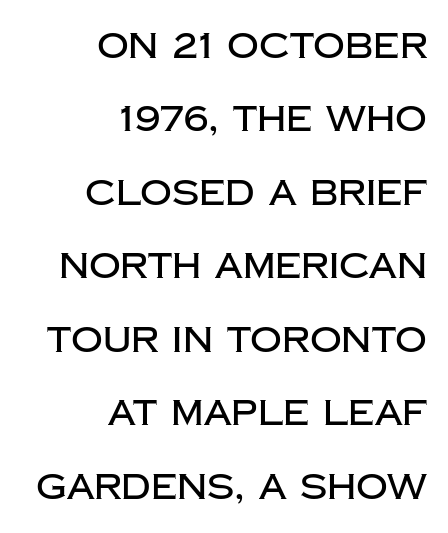
The image shows 35 px sans-serif type, upright; set right-aligned, loose line spacing (2.1x), normal letter spacing, not underlined; low stroke contrast and a large x-height.
